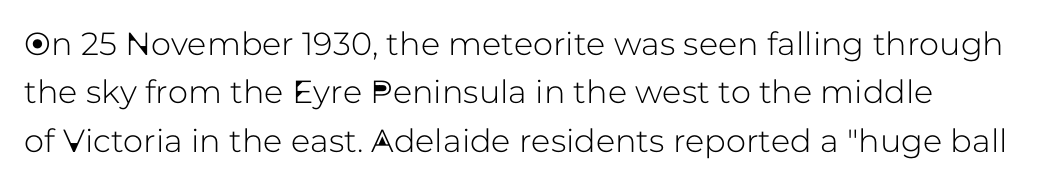
Q: Is the text italic (slanted)? A: No, it is upright.
Q: Is the typeface a serif or a sans-serif typeface? A: Sans-serif.
Q: Is the text underlined? A: No.
Q: Is the spacing between letters normal or unusually wide? A: Normal.
Q: Is the spacing between lines tight, normal or loose? A: Normal.
Q: Width (condensed, normal, or wide)? A: Normal.
Q: Stroke contrast? A: Low.
Q: x-height? A: Medium.
Q: Monospaced? A: No.
